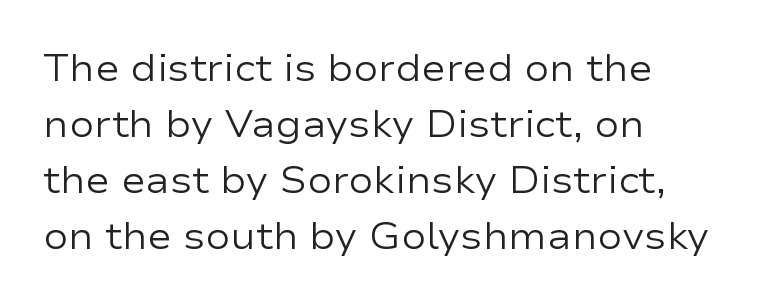
{"serif": "no", "italic": "no", "bold": "no", "weight": "regular", "width": "wide", "stroke_contrast": "low", "x_height": "medium", "monospaced": "no", "underline": "no", "align": "left", "line_spacing": "normal", "line_spacing_ratio": 1.51, "letter_spacing": "normal", "letter_spacing_em": 0.0, "glyph_px": 37}
